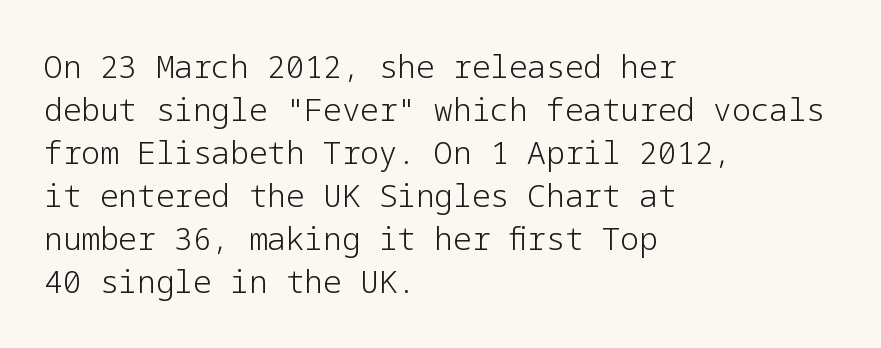
The image shows 31 px light sans-serif type, upright; set left-aligned, normal line spacing (1.39x), normal letter spacing, not underlined; low stroke contrast and a medium x-height.
